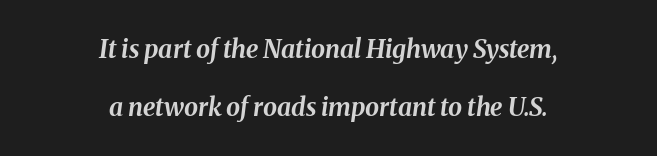
Q: Is the text bold? A: Yes.
Q: Is the text italic (slanted)? A: Yes, it leans right by about 8 degrees.
Q: Is the text underlined? A: No.
Q: How is the paragraph aligned? A: Centered.
Q: Is the spacing between letters normal or unusually wide? A: Normal.
Q: Is the spacing between lines tight, normal or loose? A: Loose.
